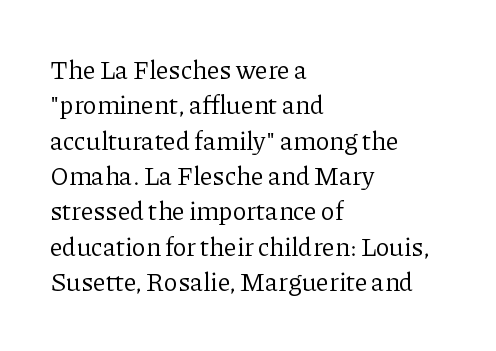
The image shows 26 px text type, upright; set left-aligned, normal line spacing (1.36x), normal letter spacing, not underlined.
